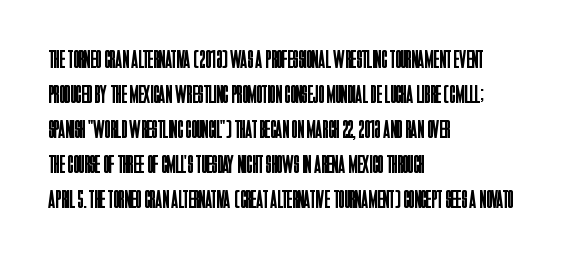
The image shows 26 px text type, upright; set left-aligned, normal line spacing (1.35x), normal letter spacing, not underlined.
